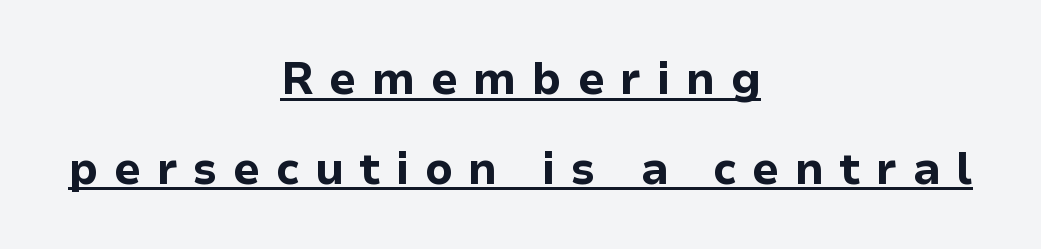
Q: Is the text bold? A: Yes.
Q: Is the text italic (slanted)? A: No, it is upright.
Q: Is the typeface a serif or a sans-serif typeface? A: Sans-serif.
Q: Is the text underlined? A: Yes.
Q: How is the paragraph aligned? A: Centered.
Q: Is the spacing between letters normal or unusually wide? A: Unusually wide.
Q: Is the spacing between lines tight, normal or loose? A: Loose.
Q: Width (condensed, normal, or wide)? A: Normal.
Q: Stroke contrast? A: Low.
Q: x-height? A: Medium.
Q: Monospaced? A: No.
